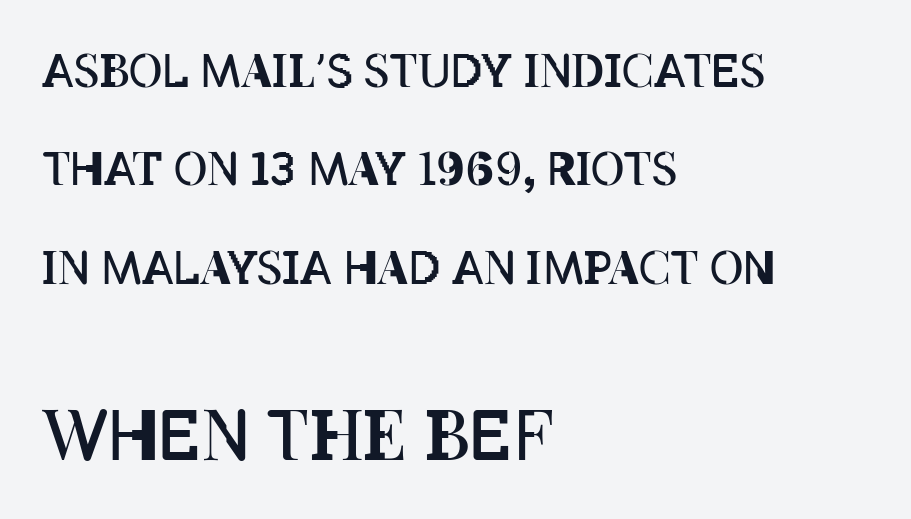
Q: Is the text bold? A: No.
Q: Is the text italic (slanted)? A: No, it is upright.
Q: Is the text underlined? A: No.
Q: How is the paragraph aligned? A: Left-aligned.
Q: Is the spacing between letters normal or unusually wide? A: Normal.
Q: Is the spacing between lines tight, normal or loose? A: Loose.
Q: Which block of text is set in a larger size, the first (top) or the second (bottom)? A: The second (bottom) one.
Q: Width (condensed, normal, or wide)? A: Condensed.
Q: Stroke contrast? A: Low.
Q: x-height? A: Large.
Q: Monospaced? A: No.
